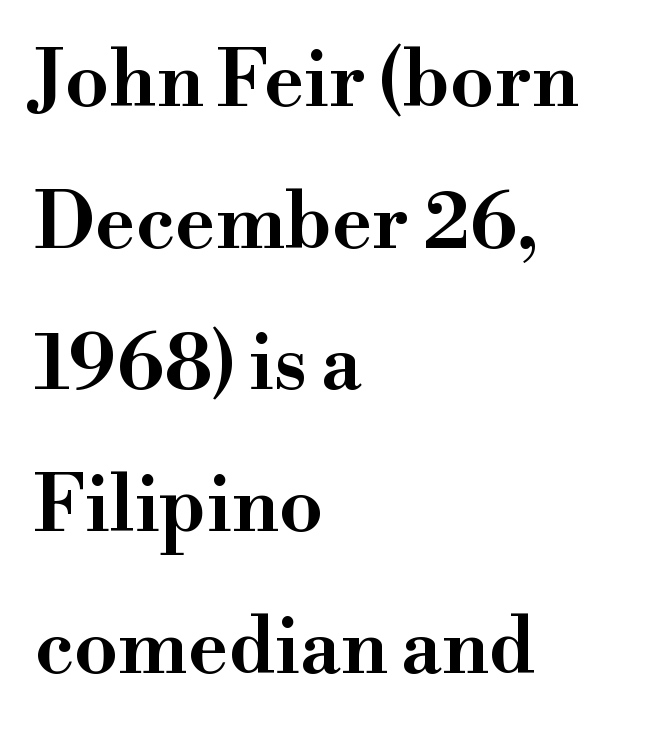
The image shows 77 px wide serif type, upright; set left-aligned, line spacing 1.84x, normal letter spacing, not underlined; high stroke contrast and a small x-height.
